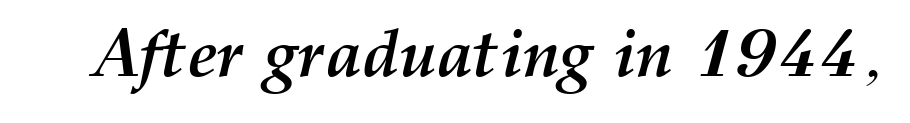
Students, note that the glyphs here touch the page at normal intervals. A full-strength bold gives these letters their thick strokes. This sample has the flowing, uneven cadence of proportional lettering. The lettering tilts uniformly, giving the passage an italic look. Decoration check: the copy has no underline.
